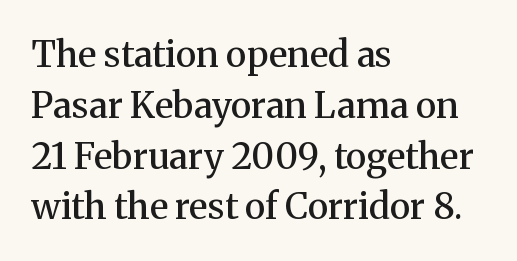
The image shows 36 px semibold serif type, upright; set left-aligned, normal line spacing (1.41x), normal letter spacing, not underlined; medium stroke contrast and a medium x-height.
